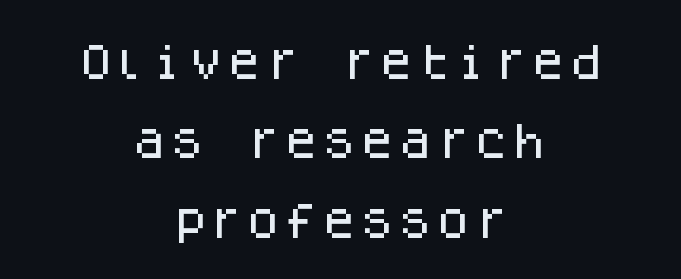
{"serif": "no", "italic": "no", "width": "normal", "stroke_contrast": "low", "x_height": "large", "monospaced": "yes", "underline": "no", "align": "center", "line_spacing": "loose", "line_spacing_ratio": 2.09, "letter_spacing": "normal", "letter_spacing_em": 0.0, "glyph_px": 38}
